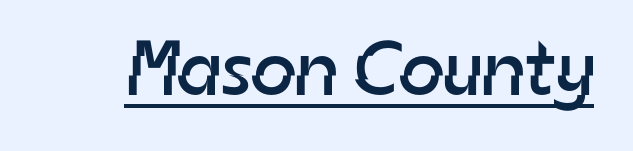
The passage shown has conventional tracking throughout. The typeface has the unassuming heft of standard copy or less. Classification — sans serif. The letters advance in unequal steps, a hallmark of proportional type.
